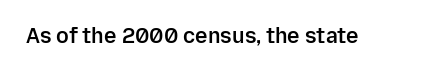
Typesetter's note: demi weight, one step under bold. The specimen omits any rule beneath the text block's lines. Is there any slant? The stems are plumb. Does extra space separate the letters? No, they use regular spacing.
